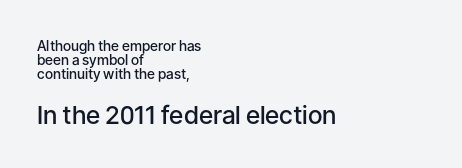
Q: Is the text bold? A: Semi-bold.
Q: Is the text italic (slanted)? A: No, it is upright.
Q: Is the text underlined? A: No.
Q: How is the paragraph aligned? A: Left-aligned.
Q: Is the spacing between letters normal or unusually wide? A: Normal.
Q: Is the spacing between lines tight, normal or loose? A: Tight.
Q: Which block of text is set in a larger size, the first (top) or the second (bottom)? A: The second (bottom) one.
